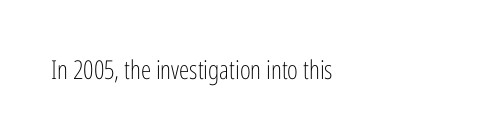
Q: Is the text bold? A: No.
Q: Is the text italic (slanted)? A: No, it is upright.
Q: Is the text underlined? A: No.
Q: How is the paragraph aligned? A: Left-aligned.
Q: Is the spacing between letters normal or unusually wide? A: Normal.
